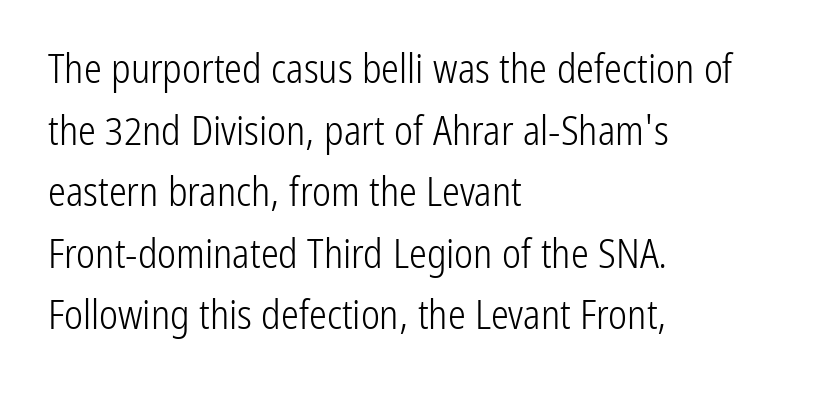
{"serif": "no", "italic": "no", "bold": "no", "weight": "light", "width": "condensed", "stroke_contrast": "low", "x_height": "medium", "monospaced": "no", "underline": "no", "align": "left", "line_spacing": "normal", "line_spacing_ratio": 1.54, "letter_spacing": "normal", "letter_spacing_em": 0.0, "glyph_px": 40}
